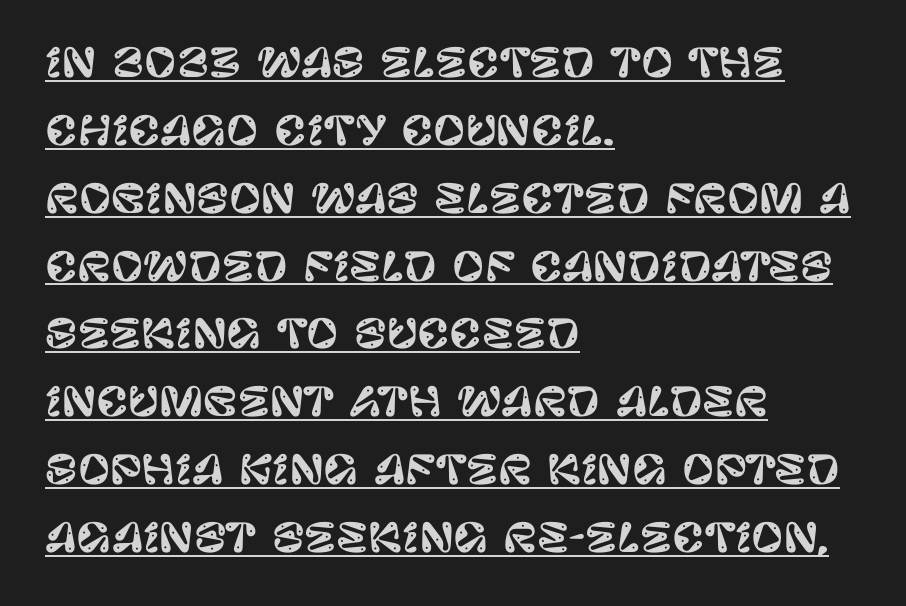
Q: Is the text italic (slanted)? A: Yes.
Q: Is the typeface a serif or a sans-serif typeface? A: Sans-serif.
Q: Is the text underlined? A: Yes.
Q: How is the paragraph aligned? A: Left-aligned.
Q: Is the spacing between letters normal or unusually wide? A: Normal.
Q: Width (condensed, normal, or wide)? A: Normal.
Q: Stroke contrast? A: Low.
Q: x-height? A: Large.
Q: Monospaced? A: No.
